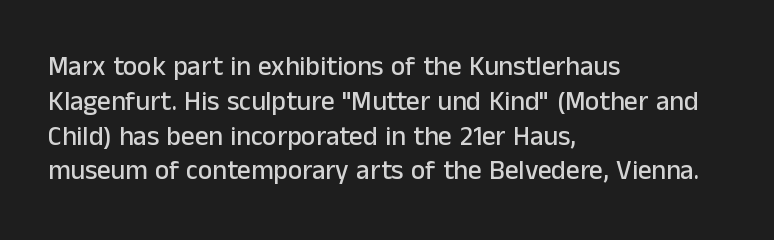
{"italic": "no", "underline": "no", "align": "left", "line_spacing": "normal", "line_spacing_ratio": 1.29, "letter_spacing": "normal", "letter_spacing_em": 0.0, "glyph_px": 27}
